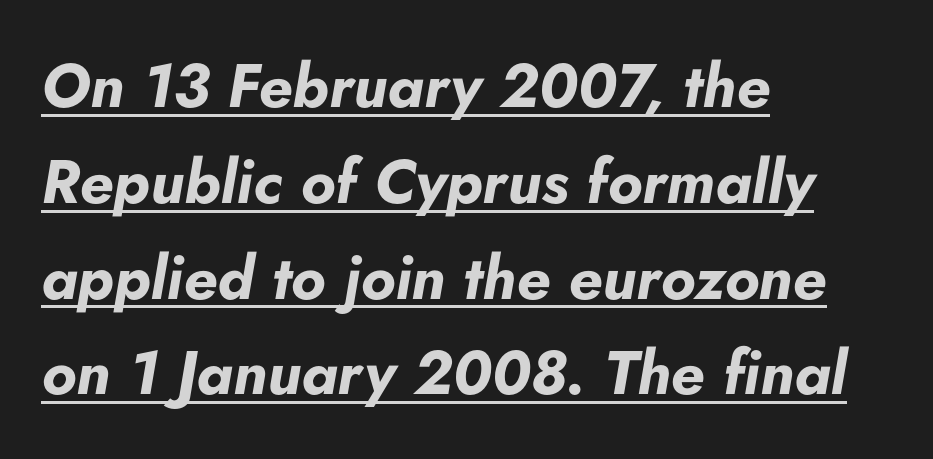
Q: Is the text bold? A: Yes.
Q: Is the text italic (slanted)? A: Yes, it leans right by about 5 degrees.
Q: Is the text underlined? A: Yes.
Q: How is the paragraph aligned? A: Left-aligned.
Q: Is the spacing between letters normal or unusually wide? A: Normal.
Q: Is the spacing between lines tight, normal or loose? A: Normal.
Q: Width (condensed, normal, or wide)? A: Normal.
Q: Stroke contrast? A: Low.
Q: x-height? A: Small.
Q: Monospaced? A: No.
